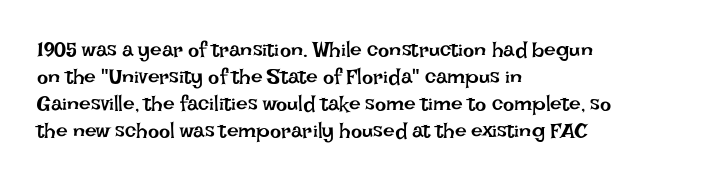
Q: Is the text bold? A: No.
Q: Is the text italic (slanted)? A: No, it is upright.
Q: Is the text underlined? A: No.
Q: How is the paragraph aligned? A: Left-aligned.
Q: Is the spacing between letters normal or unusually wide? A: Normal.
Q: Is the spacing between lines tight, normal or loose? A: Normal.
